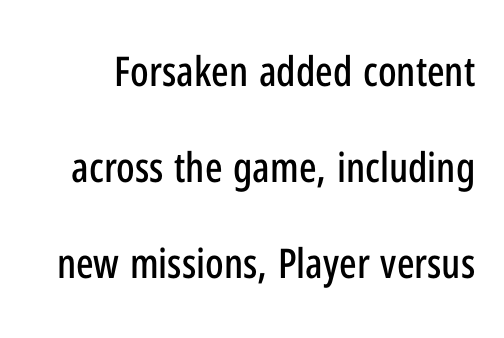
{"serif": "no", "italic": "no", "width": "condensed", "stroke_contrast": "low", "x_height": "medium", "monospaced": "no", "underline": "no", "line_spacing": "loose", "line_spacing_ratio": 2.34, "letter_spacing": "normal", "letter_spacing_em": 0.0, "glyph_px": 41}
